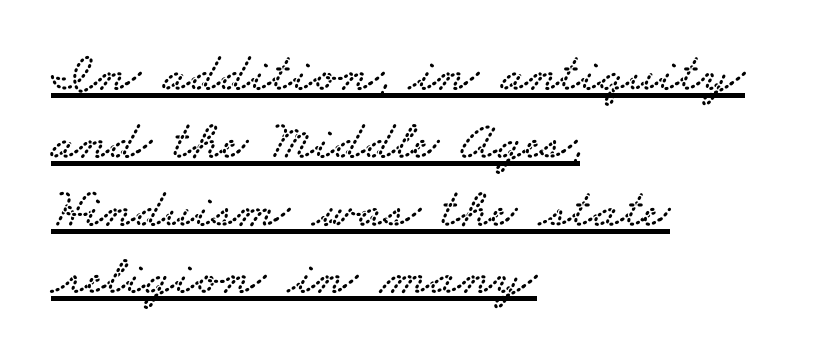
Q: Is the text underlined? A: Yes.
Q: How is the paragraph aligned? A: Left-aligned.
Q: Is the spacing between letters normal or unusually wide? A: Normal.
Q: Width (condensed, normal, or wide)? A: Wide.
Q: Stroke contrast? A: Low.
Q: x-height? A: Small.
Q: Monospaced? A: No.
